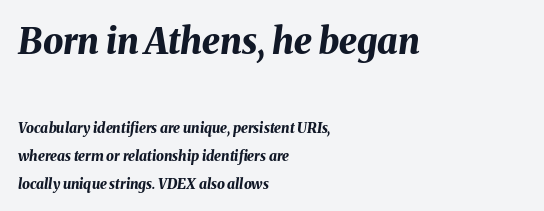
Q: Is the text bold? A: Yes.
Q: Is the text italic (slanted)? A: Yes, it leans right by about 8 degrees.
Q: Is the text underlined? A: No.
Q: How is the paragraph aligned? A: Left-aligned.
Q: Is the spacing between letters normal or unusually wide? A: Normal.
Q: Is the spacing between lines tight, normal or loose? A: Loose.
Q: Which block of text is set in a larger size, the first (top) or the second (bottom)? A: The first (top) one.
Q: Width (condensed, normal, or wide)? A: Normal.
Q: Stroke contrast? A: Medium.
Q: x-height? A: Medium.
Q: Monospaced? A: No.
